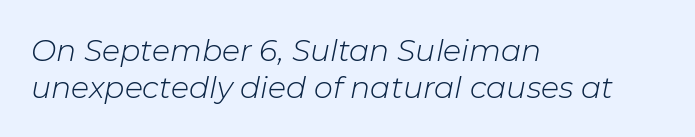
Q: Is the text bold? A: No.
Q: Is the text italic (slanted)? A: Yes, it leans right by about 11 degrees.
Q: Is the text underlined? A: No.
Q: How is the paragraph aligned? A: Left-aligned.
Q: Is the spacing between letters normal or unusually wide? A: Normal.
Q: Width (condensed, normal, or wide)? A: Normal.
Q: Stroke contrast? A: Low.
Q: x-height? A: Medium.
Q: Monospaced? A: No.
